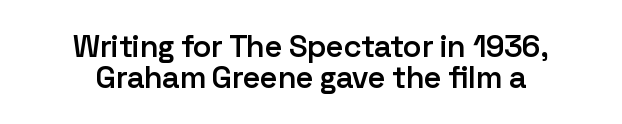
Q: Is the text bold? A: Semi-bold.
Q: Is the text italic (slanted)? A: No, it is upright.
Q: Is the typeface a serif or a sans-serif typeface? A: Sans-serif.
Q: Is the text underlined? A: No.
Q: How is the paragraph aligned? A: Centered.
Q: Is the spacing between letters normal or unusually wide? A: Normal.
Q: Is the spacing between lines tight, normal or loose? A: Tight.
Q: Width (condensed, normal, or wide)? A: Normal.
Q: Stroke contrast? A: Low.
Q: x-height? A: Medium.
Q: Monospaced? A: No.
